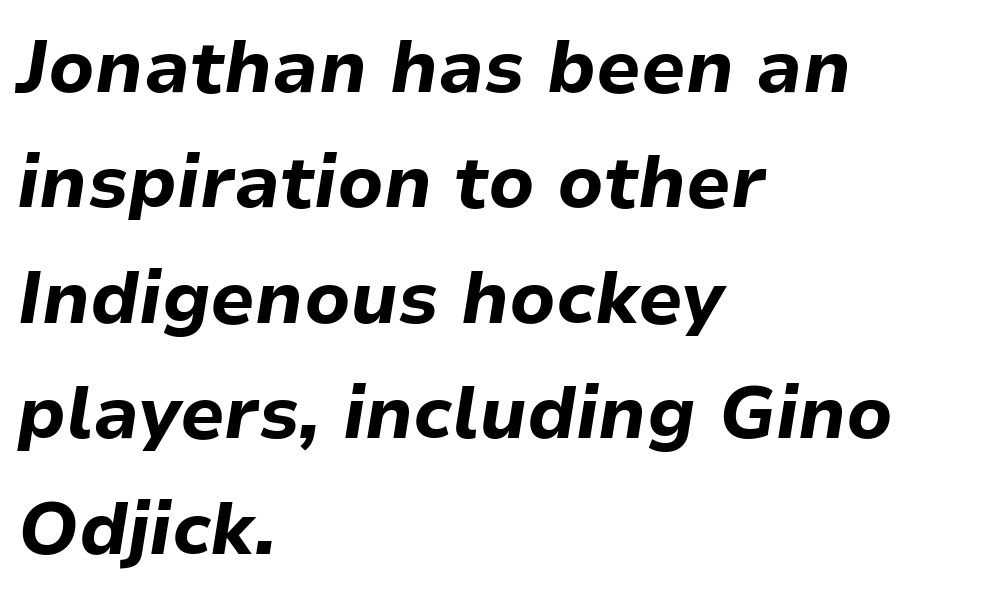
Q: Is the text bold? A: Yes.
Q: Is the text italic (slanted)? A: Yes, it leans right by about 9 degrees.
Q: Is the text underlined? A: No.
Q: How is the paragraph aligned? A: Left-aligned.
Q: Is the spacing between letters normal or unusually wide? A: Normal.
Q: Is the spacing between lines tight, normal or loose? A: Normal.
Q: Width (condensed, normal, or wide)? A: Normal.
Q: Stroke contrast? A: Low.
Q: x-height? A: Medium.
Q: Monospaced? A: No.
